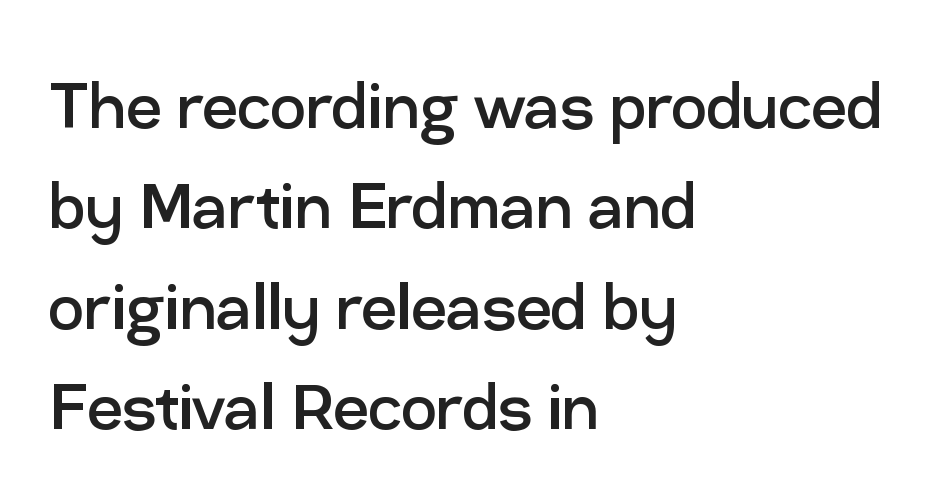
{"serif": "no", "italic": "no", "bold": "no", "weight": "regular", "width": "normal", "stroke_contrast": "low", "x_height": "medium", "monospaced": "no", "underline": "no", "align": "left", "line_spacing": "normal", "line_spacing_ratio": 1.27, "letter_spacing": "normal", "letter_spacing_em": 0.0, "glyph_px": 79}
